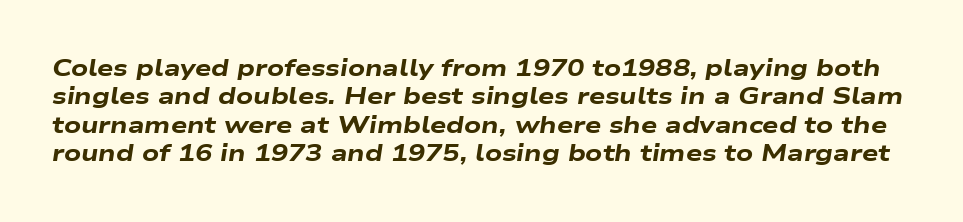
This sample uses an oblique cut, with every glyph tilted off the vertical. Descenders hang freely into open space. Typographic density is high because the face is bold. The tracking reads as untouched default to a designer's eye.
